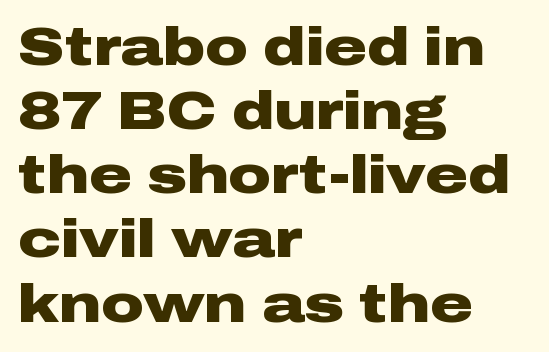
The image shows 53 px heavy, wide sans-serif type, upright; set left-aligned, line spacing 1.21x, normal letter spacing, not underlined; low stroke contrast and a medium x-height.
